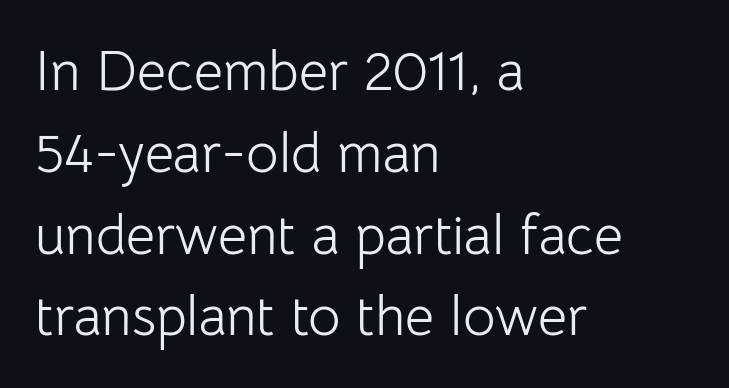
{"serif": "no", "italic": "no", "bold": "no", "weight": "light", "width": "normal", "stroke_contrast": "low", "x_height": "medium", "monospaced": "no", "underline": "no", "align": "left", "line_spacing": "normal", "line_spacing_ratio": 1.46, "letter_spacing": "normal", "letter_spacing_em": 0.0, "glyph_px": 56}
